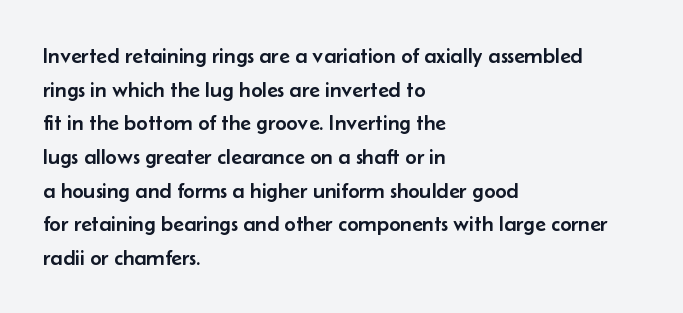
The image shows 22 px text type, upright; set left-aligned, normal line spacing (1.53x), normal letter spacing, not underlined.
